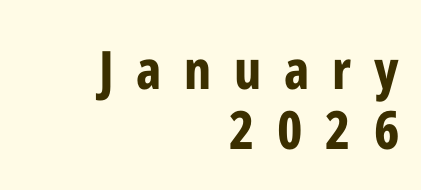
Q: Is the text bold? A: Yes.
Q: Is the text italic (slanted)? A: No, it is upright.
Q: Is the typeface a serif or a sans-serif typeface? A: Sans-serif.
Q: Is the text underlined? A: No.
Q: How is the paragraph aligned? A: Right-aligned.
Q: Is the spacing between letters normal or unusually wide? A: Unusually wide.
Q: Is the spacing between lines tight, normal or loose? A: Tight.
Q: Width (condensed, normal, or wide)? A: Condensed.
Q: Stroke contrast? A: Low.
Q: x-height? A: Medium.
Q: Monospaced? A: No.
